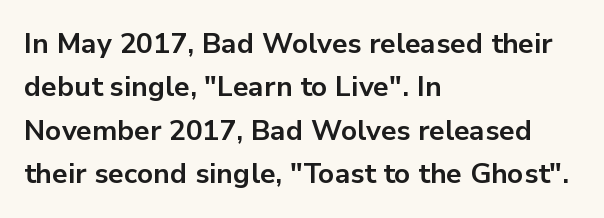
This sample uses plain, unmodified letter spacing. Pretty heavy lettering here — definitely bold. Descenders are the only things crossing below the line. I'd call this a sans setting — the letters go barefoot. Characters remain perfectly vertical along every line. Horizontally, the lines are justified to the leading edge only.
